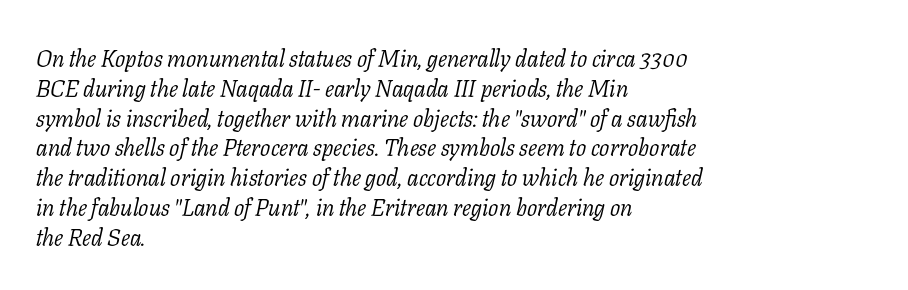
{"italic": "yes", "lean": "right", "slant_degrees": 11, "bold": "no", "underline": "no", "align": "left", "line_spacing_ratio": 1.24, "letter_spacing": "normal", "letter_spacing_em": 0.0, "glyph_px": 24}
